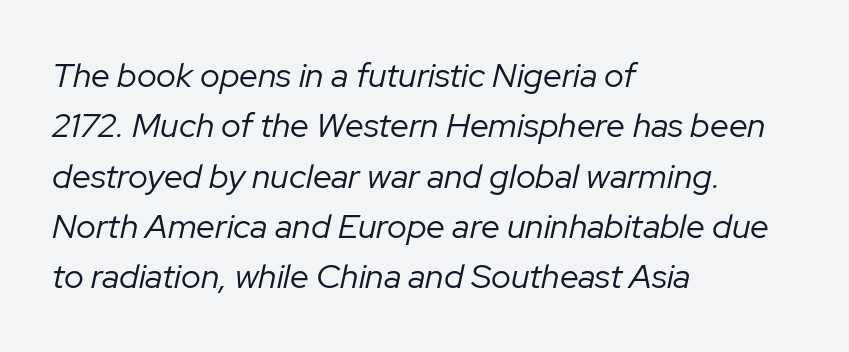
Default kerning and tracking; the words read as compact shapes. Line spacing here is normal. Unmarked baselines from the first word to the last. Caption: face not bold, strokes unweighted. Is the block centered? No — it sits flush against the left margin.
